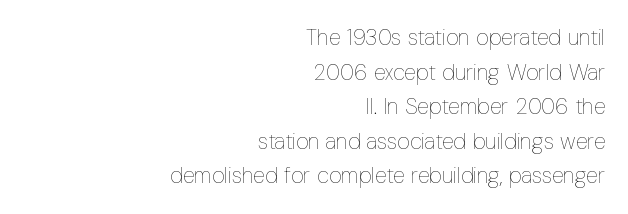
Q: Is the text bold? A: No.
Q: Is the text italic (slanted)? A: No, it is upright.
Q: Is the text underlined? A: No.
Q: How is the paragraph aligned? A: Right-aligned.
Q: Is the spacing between letters normal or unusually wide? A: Normal.
Q: Is the spacing between lines tight, normal or loose? A: Normal.
